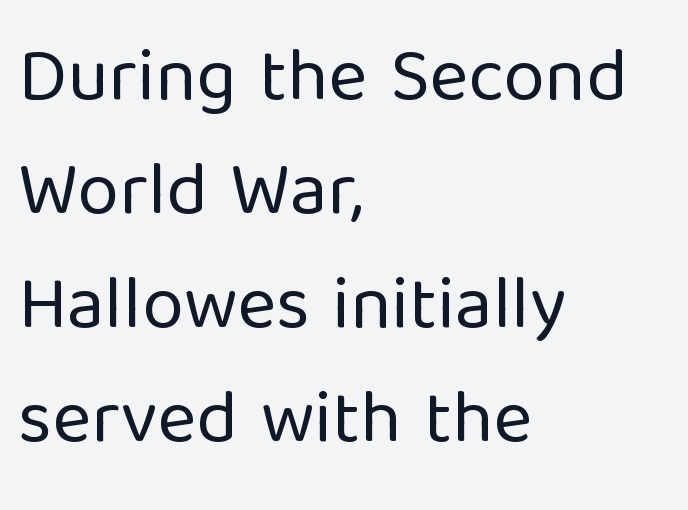
A typesetter would call this proportional, since set widths differ per character. You can tell from the bare stems that sans-serif type was used. Vertical spacing — default. Counters stay open thanks to moderate or lighter strokes.
